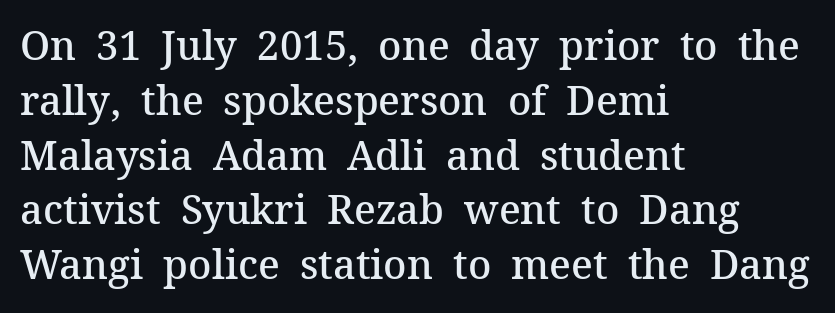
Q: Is the text bold? A: Semi-bold.
Q: Is the text italic (slanted)? A: No, it is upright.
Q: Is the typeface a serif or a sans-serif typeface? A: Serif.
Q: Is the text underlined? A: No.
Q: How is the paragraph aligned? A: Left-aligned.
Q: Is the spacing between letters normal or unusually wide? A: Normal.
Q: Is the spacing between lines tight, normal or loose? A: Normal.
Q: Width (condensed, normal, or wide)? A: Normal.
Q: Stroke contrast? A: Medium.
Q: x-height? A: Medium.
Q: Monospaced? A: No.
